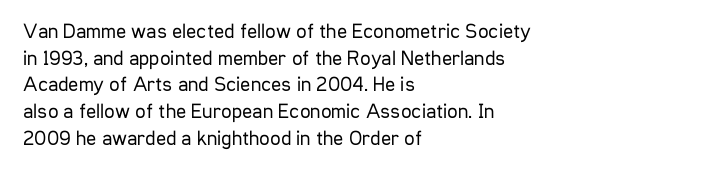
The image shows 21 px text type, upright; set left-aligned, normal line spacing (1.27x), normal letter spacing, not underlined.
